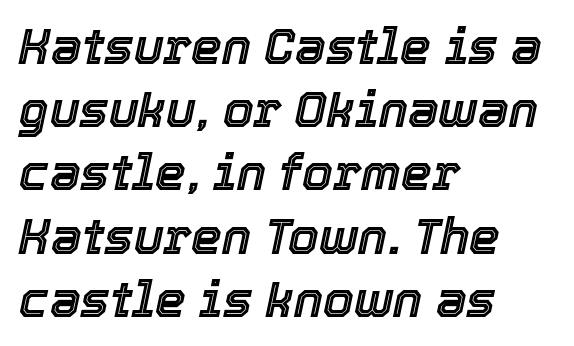
{"italic": "yes", "lean": "right", "slant_degrees": 12, "width": "normal", "x_height": "medium", "monospaced": "no", "underline": "no", "align": "left", "line_spacing": "normal", "line_spacing_ratio": 1.29, "letter_spacing": "normal", "letter_spacing_em": 0.0, "glyph_px": 49}
